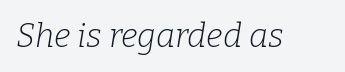
Regarding serifs, this sample has them. A typesetter would call this proportional, since set widths differ per character. Bare-footed words on every line. Here the glyphs are tracked normally, forming tight word shapes. Ink coverage per letter is moderate at most.
